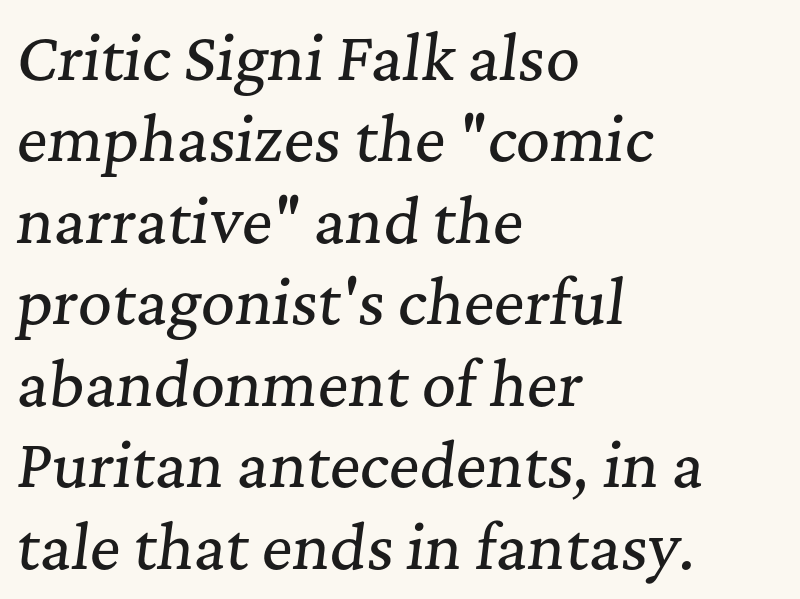
Q: Is the text italic (slanted)? A: Yes, it leans right by about 7 degrees.
Q: Is the typeface a serif or a sans-serif typeface? A: Serif.
Q: Is the text underlined? A: No.
Q: How is the paragraph aligned? A: Left-aligned.
Q: Is the spacing between letters normal or unusually wide? A: Normal.
Q: Is the spacing between lines tight, normal or loose? A: Normal.
Q: Width (condensed, normal, or wide)? A: Normal.
Q: Stroke contrast? A: Medium.
Q: x-height? A: Medium.
Q: Monospaced? A: No.
